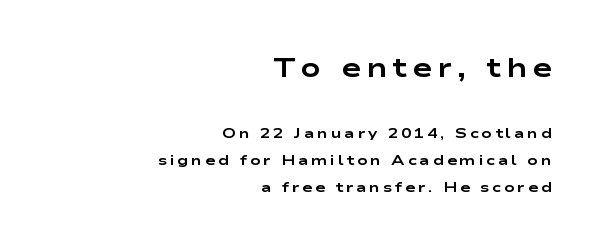
The image shows 27 px bold type, upright; set right-aligned, loose line spacing (1.93x), not underlined; the first (top) block is 1.93x larger.
